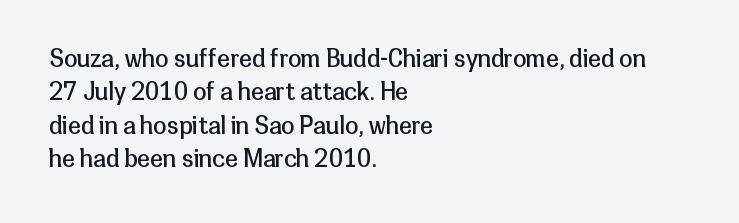
The image shows 24 px text type, upright; set left-aligned, normal line spacing (1.39x), normal letter spacing, not underlined.
